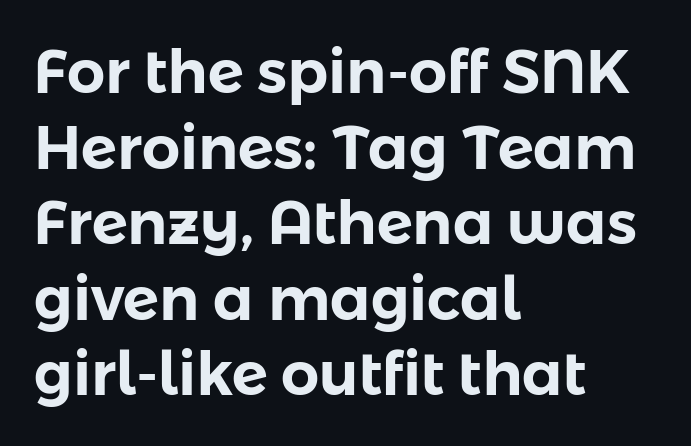
Lines of text with bare space underneath. Spacing between characters is what you'd get straight out of the box. Evenly set lines give the paragraph a standard silhouette. Character widths vary here, with narrow letters taking less room than wide ones. The glyphs in this specimen are sans serif.
